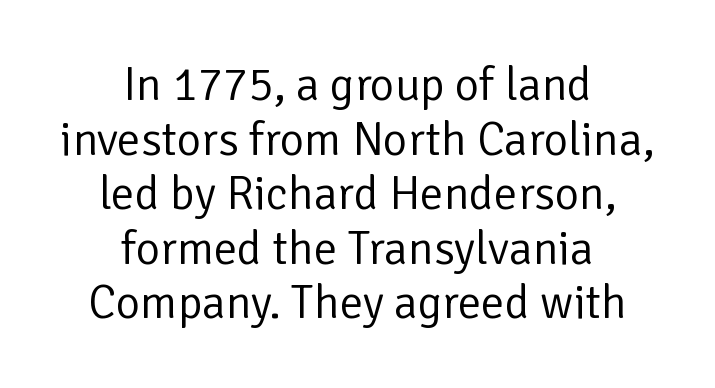
Q: Is the text bold? A: No.
Q: Is the text italic (slanted)? A: No, it is upright.
Q: Is the typeface a serif or a sans-serif typeface? A: Sans-serif.
Q: Is the text underlined? A: No.
Q: How is the paragraph aligned? A: Centered.
Q: Is the spacing between letters normal or unusually wide? A: Normal.
Q: Width (condensed, normal, or wide)? A: Normal.
Q: Stroke contrast? A: Low.
Q: x-height? A: Medium.
Q: Monospaced? A: No.
